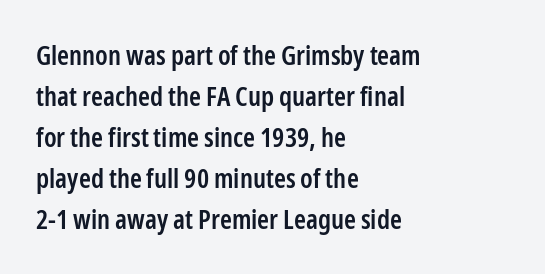
Does extra space separate the letters? No, they use regular spacing. Line spacing here is normal. Visually the block forms a straight wall on the left and a jagged coastline on the right. Unlike italic type, these characters show no tilt at all. The face used here is a semibold: visibly heavier than regular, lighter than bold. The foot of each line stays bare and open.
